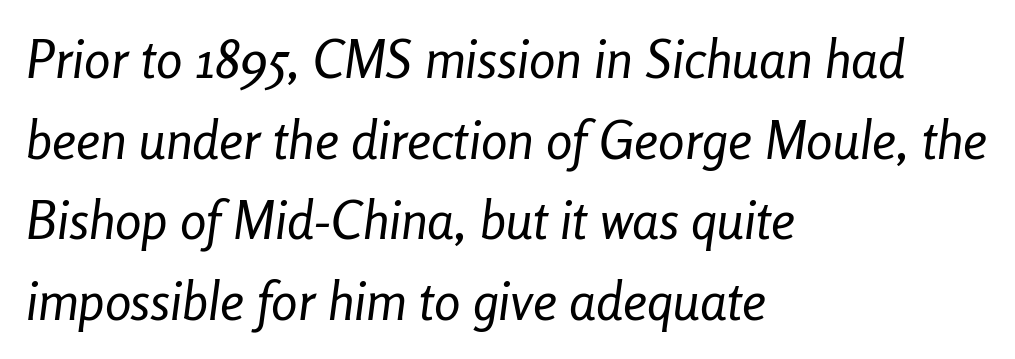
The gap between lines stays unmarked. Looking at the ascenders, they clearly lean. Words appear dense and cohesive because spacing is normal. The passage shown stacks its lines at a standard gap.
